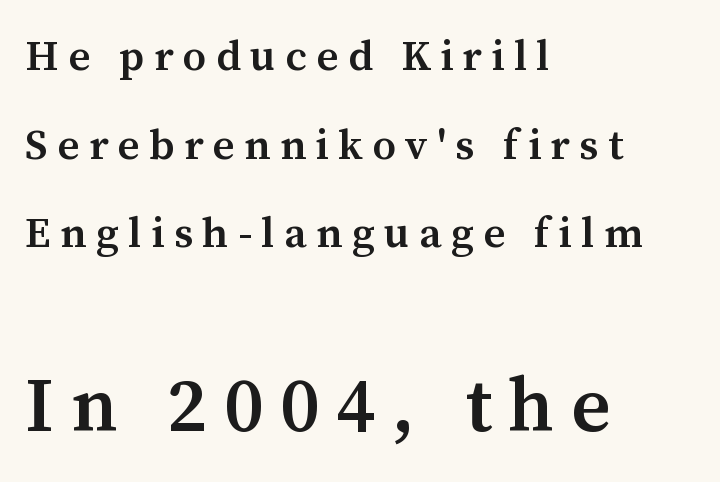
The image shows 76 px semibold serif type, upright; set left-aligned, loose line spacing (2.06x), unusually wide letter spacing (+0.22 em), not underlined; the second (bottom) block is 1.77x larger; medium stroke contrast and a medium x-height.
